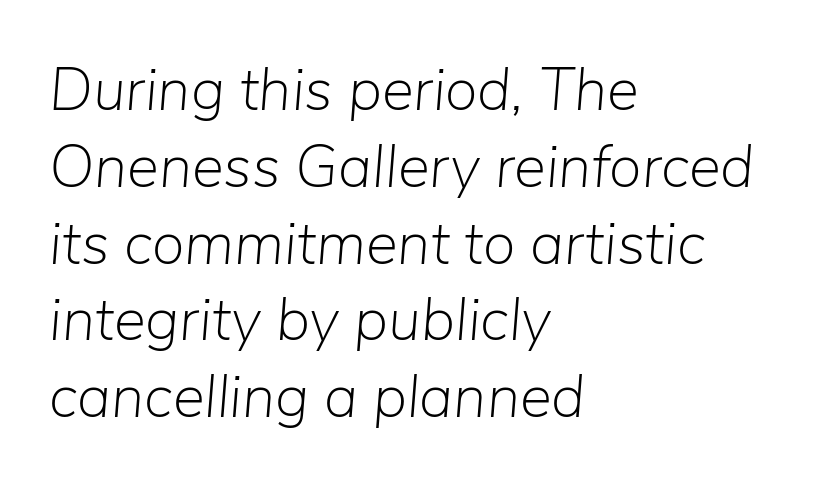
The typeface has the unassuming heft of standard copy or less. Think of a printed novel: that variable character pitch is what you see here. You can tell it's italic because the verticals aren't actually vertical. Vertical spacing — default.
